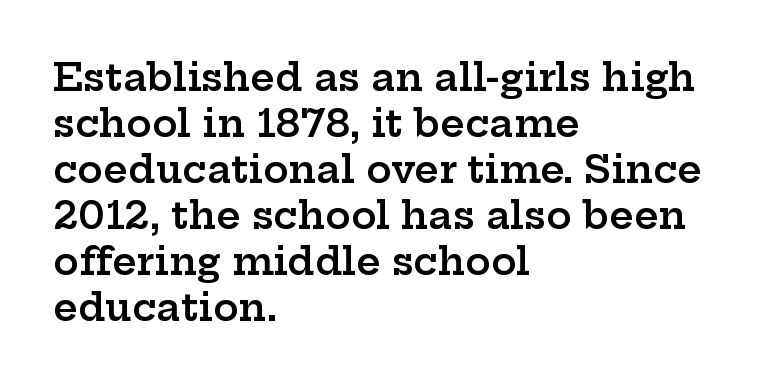
{"serif": "yes", "italic": "no", "bold": "semi", "weight": "semibold", "width": "wide", "stroke_contrast": "low", "x_height": "medium", "monospaced": "no", "underline": "no", "align": "left", "line_spacing_ratio": 1.21, "letter_spacing": "normal", "letter_spacing_em": 0.0, "glyph_px": 38}
